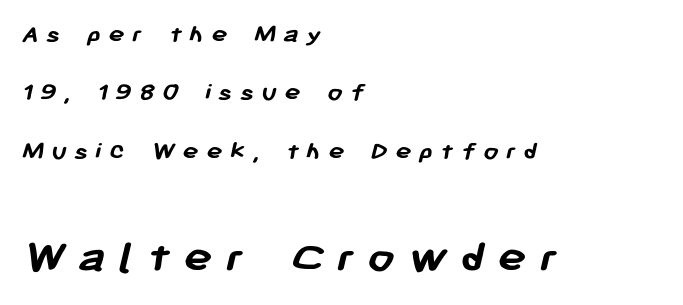
The image shows 48 px semibold sans-serif type; set left-aligned, loose line spacing (2.16x), unusually wide letter spacing (+0.27 em), not underlined; the second (bottom) block is 1.78x larger; low stroke contrast and a medium x-height.
